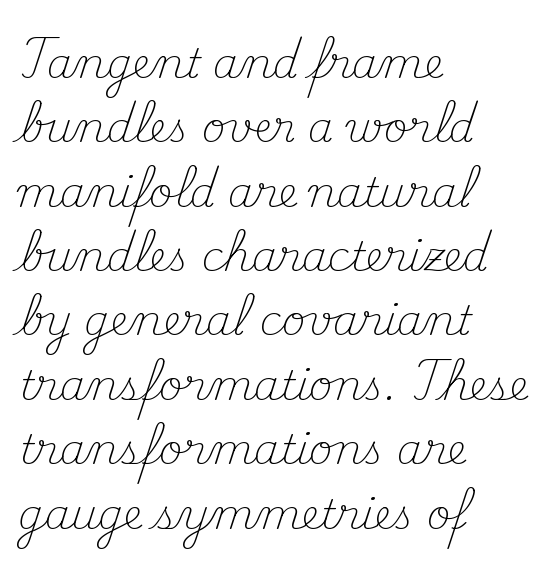
The image shows 41 px light serif type; set left-aligned, normal line spacing (1.57x), normal letter spacing, not underlined; medium stroke contrast and a small x-height.
